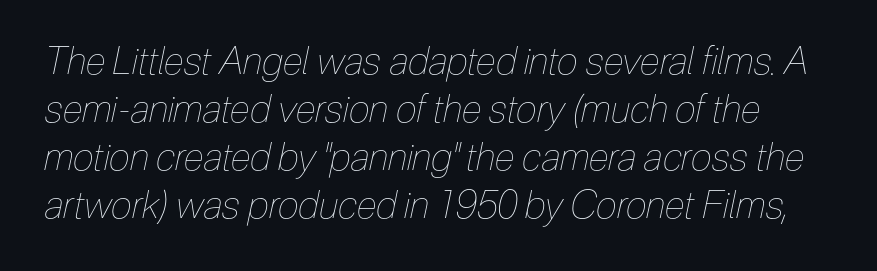
The image shows 38 px thin, condensed type, italic (leaning right); set normal line spacing (1.26x), normal letter spacing, not underlined; low stroke contrast and a medium x-height.
